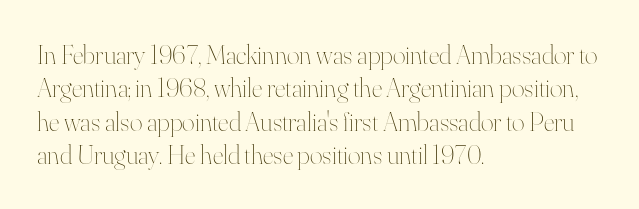
No letter is thick-stroked: the sample isn't bold. This rendering leaves character spacing at its baseline value. A bare baseline throughout the passage. Line beginnings align vertically; line endings do not. This sample uses an upright cut, with every glyph sitting square on the baseline.
